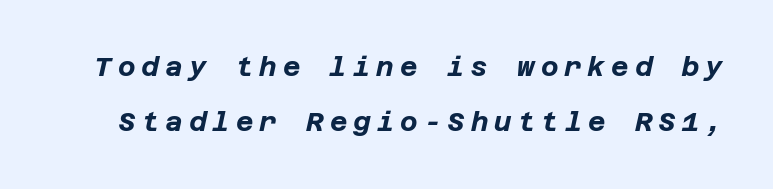
Q: Is the text bold? A: Yes.
Q: Is the text italic (slanted)? A: Yes, it leans right by about 12 degrees.
Q: Is the text underlined? A: No.
Q: Is the spacing between letters normal or unusually wide? A: Unusually wide.
Q: Is the spacing between lines tight, normal or loose? A: Loose.
